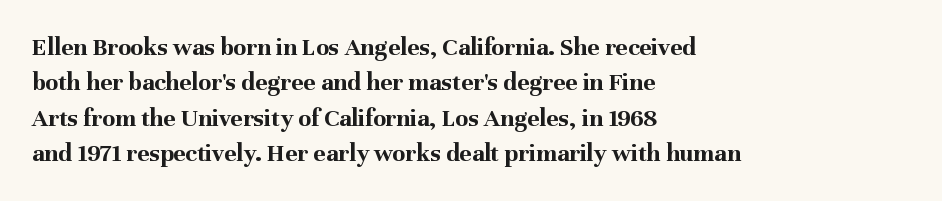
Normally led — the rows are evenly, conventionally spaced. A roman cut, with each character standing at attention. The gaps between neighbouring characters are ordinary and unremarkable. The words here are not underlined. Left-aligned paragraph, ragged on the right. The typesetting leans heavy: a genuine bold.
